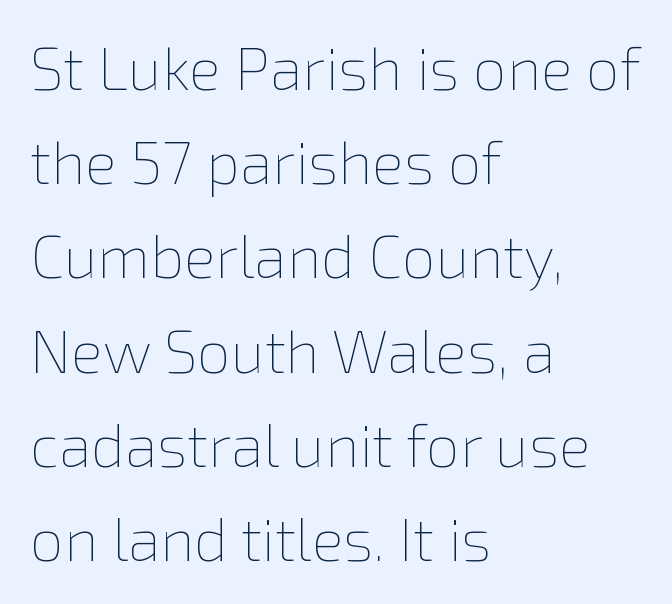
The image shows 60 px thin type, upright; set left-aligned, normal line spacing (1.57x), normal letter spacing, not underlined; low stroke contrast and a medium x-height.
